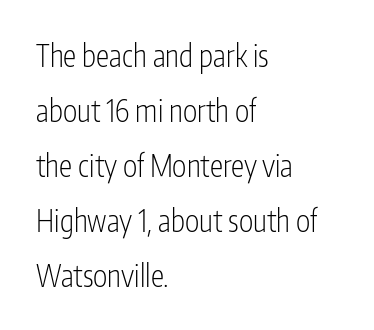
Q: Is the text bold? A: No.
Q: Is the text italic (slanted)? A: No, it is upright.
Q: Is the typeface a serif or a sans-serif typeface? A: Sans-serif.
Q: Is the text underlined? A: No.
Q: How is the paragraph aligned? A: Left-aligned.
Q: Is the spacing between letters normal or unusually wide? A: Normal.
Q: Width (condensed, normal, or wide)? A: Condensed.
Q: Stroke contrast? A: Low.
Q: x-height? A: Medium.
Q: Monospaced? A: No.
